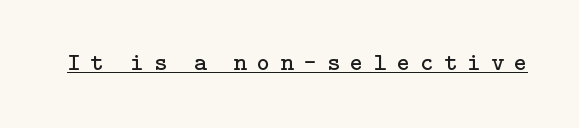
Q: Is the text bold? A: No.
Q: Is the text italic (slanted)? A: No, it is upright.
Q: Is the text underlined? A: Yes.
Q: Is the spacing between letters normal or unusually wide? A: Unusually wide.
